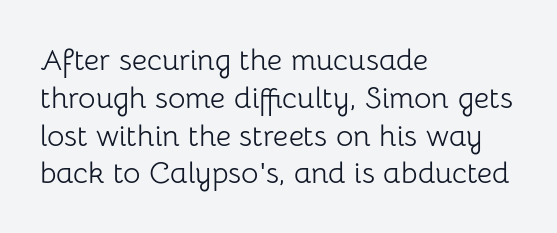
{"serif": "no", "italic": "no", "bold": "no", "weight": "light", "width": "normal", "stroke_contrast": "low", "x_height": "medium", "monospaced": "no", "underline": "no", "align": "left", "line_spacing": "normal", "line_spacing_ratio": 1.26, "letter_spacing": "normal", "letter_spacing_em": 0.0, "glyph_px": 30}
